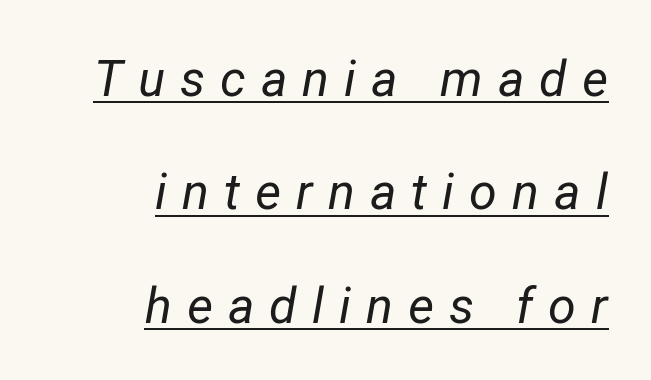
The image shows 50 px regular-weight type, italic (leaning right); set right-aligned, loose line spacing (2.27x), unusually wide letter spacing (+0.3 em), underlined; low stroke contrast and a medium x-height.
